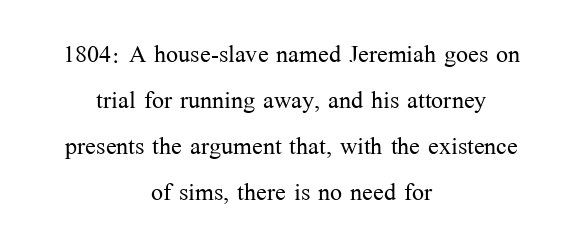
{"serif": "yes", "italic": "no", "bold": "no", "weight": "light", "width": "normal", "stroke_contrast": "medium", "x_height": "medium", "monospaced": "no", "underline": "no", "align": "center", "line_spacing": "normal", "line_spacing_ratio": 1.44, "letter_spacing": "normal", "letter_spacing_em": 0.0, "glyph_px": 32}
